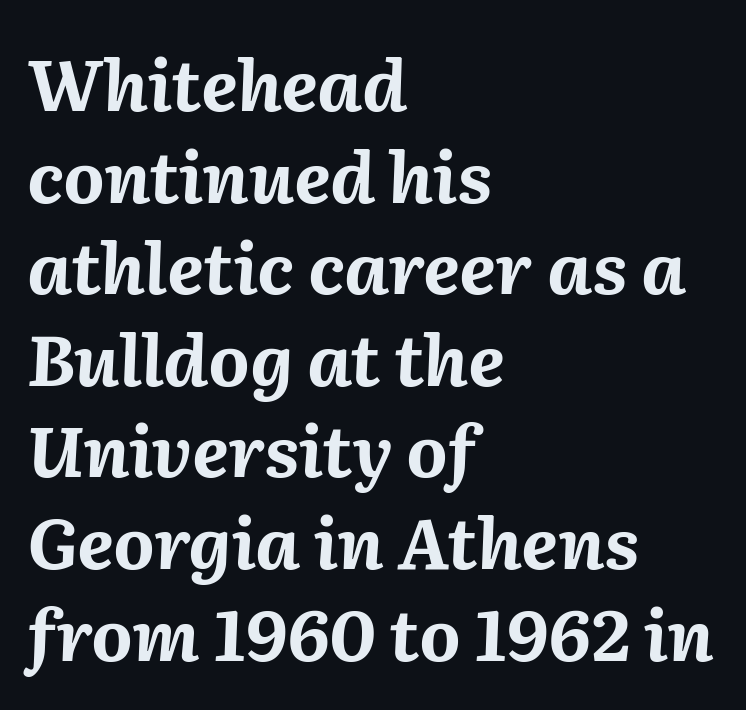
Q: Is the text bold? A: Yes.
Q: Is the text italic (slanted)? A: Yes, it leans right by about 2 degrees.
Q: Is the text underlined? A: No.
Q: How is the paragraph aligned? A: Left-aligned.
Q: Is the spacing between letters normal or unusually wide? A: Normal.
Q: Is the spacing between lines tight, normal or loose? A: Normal.
Q: Width (condensed, normal, or wide)? A: Normal.
Q: Stroke contrast? A: Medium.
Q: x-height? A: Medium.
Q: Monospaced? A: No.
